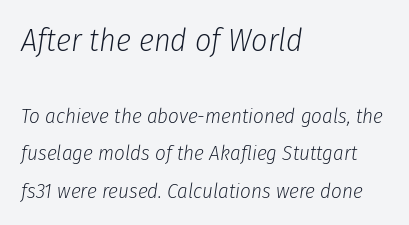
{"italic": "yes", "lean": "right", "slant_degrees": 8, "bold": "no", "weight": "light", "width": "condensed", "stroke_contrast": "low", "x_height": "medium", "monospaced": "no", "underline": "no", "align": "left", "line_spacing_ratio": 1.77, "letter_spacing": "normal", "letter_spacing_em": 0.0, "larger_block": "first", "size_ratio": 1.52, "glyph_px": 32}
